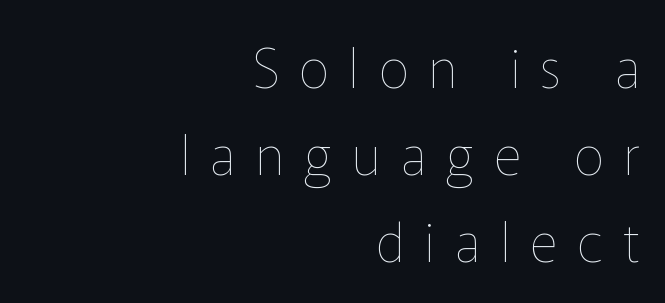
Q: Is the text bold? A: No.
Q: Is the text italic (slanted)? A: No, it is upright.
Q: Is the text underlined? A: No.
Q: How is the paragraph aligned? A: Right-aligned.
Q: Is the spacing between letters normal or unusually wide? A: Unusually wide.
Q: Is the spacing between lines tight, normal or loose? A: Normal.
Q: Width (condensed, normal, or wide)? A: Normal.
Q: Stroke contrast? A: Low.
Q: x-height? A: Medium.
Q: Monospaced? A: No.
